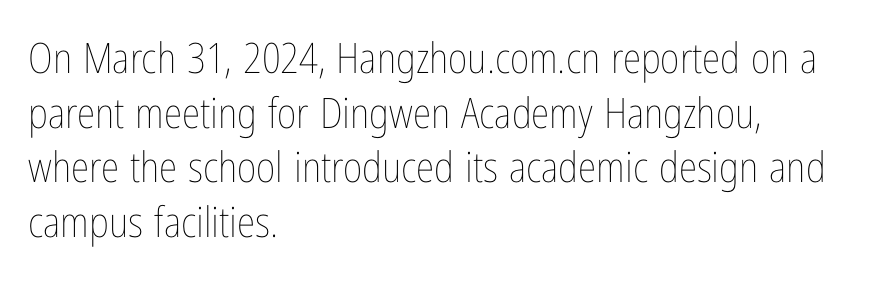
{"italic": "no", "bold": "no", "weight": "thin", "width": "condensed", "stroke_contrast": "low", "x_height": "medium", "monospaced": "no", "underline": "no", "align": "left", "line_spacing": "normal", "line_spacing_ratio": 1.3, "letter_spacing": "normal", "letter_spacing_em": 0.0, "glyph_px": 42}
